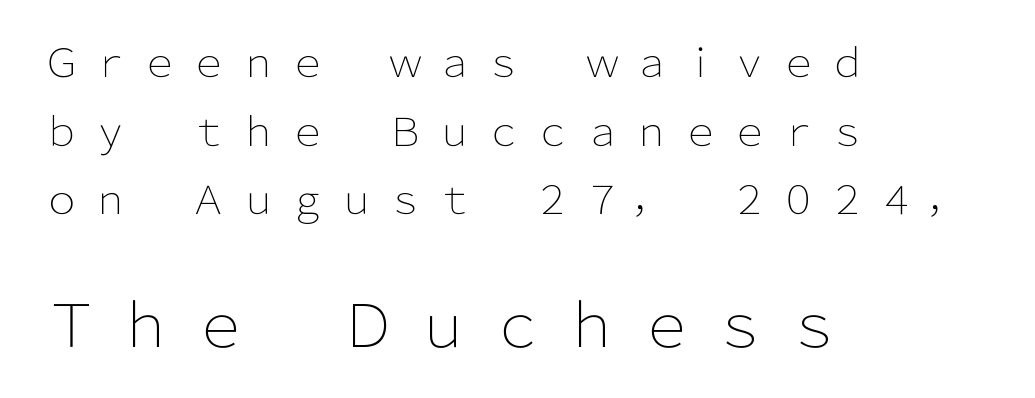
The image shows 59 px light sans-serif type, upright; set left-aligned, line spacing 1.76x, unusually wide letter spacing (+0.26 em), not underlined; the second (bottom) block is 1.51x larger; low stroke contrast and a medium x-height.
